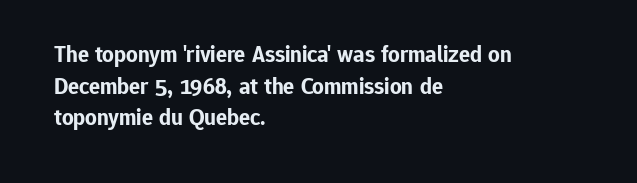
{"italic": "no", "bold": "yes", "underline": "no", "align": "left", "line_spacing": "normal", "line_spacing_ratio": 1.37, "letter_spacing": "normal", "letter_spacing_em": 0.0, "glyph_px": 23}
